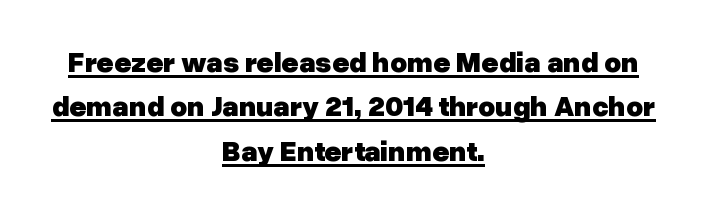
{"serif": "no", "italic": "no", "bold": "yes", "weight": "heavy", "width": "normal", "stroke_contrast": "low", "x_height": "medium", "monospaced": "no", "underline": "yes", "align": "center", "line_spacing": "normal", "line_spacing_ratio": 1.53, "letter_spacing": "normal", "letter_spacing_em": 0.0, "glyph_px": 29}
